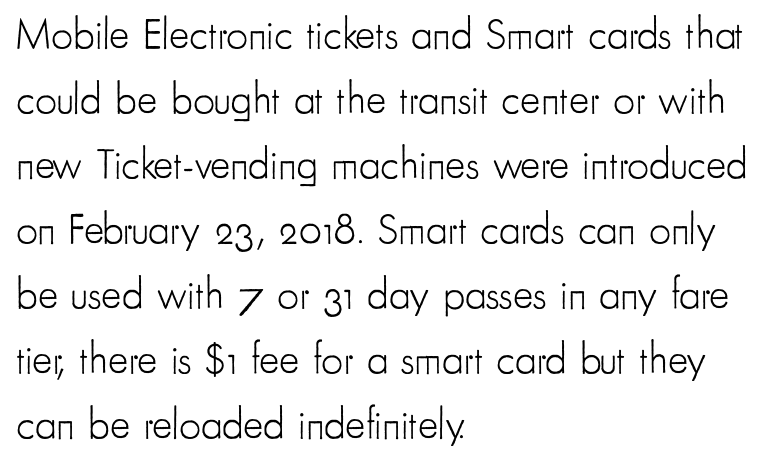
{"serif": "no", "italic": "no", "bold": "no", "weight": "light", "width": "condensed", "stroke_contrast": "low", "x_height": "small", "monospaced": "no", "underline": "no", "align": "left", "line_spacing": "normal", "line_spacing_ratio": 1.51, "letter_spacing": "normal", "letter_spacing_em": 0.0, "glyph_px": 43}
